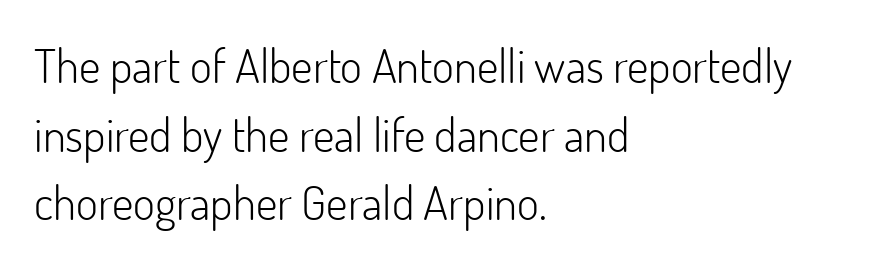
{"serif": "no", "italic": "no", "bold": "no", "weight": "light", "width": "normal", "stroke_contrast": "low", "x_height": "small", "monospaced": "no", "underline": "no", "align": "left", "line_spacing": "normal", "line_spacing_ratio": 1.46, "letter_spacing": "normal", "letter_spacing_em": 0.0, "glyph_px": 47}
